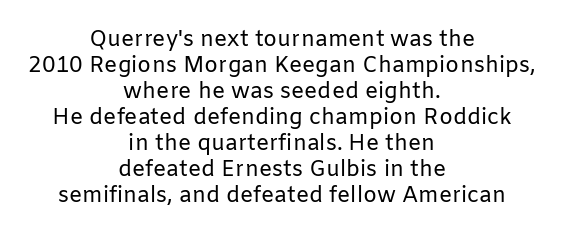
Quick note: not italic, upright. Characters follow at the spacing the type designer built in. On a weight scale, this lands at 450 or below. Short and long lines alike share a common midpoint.
